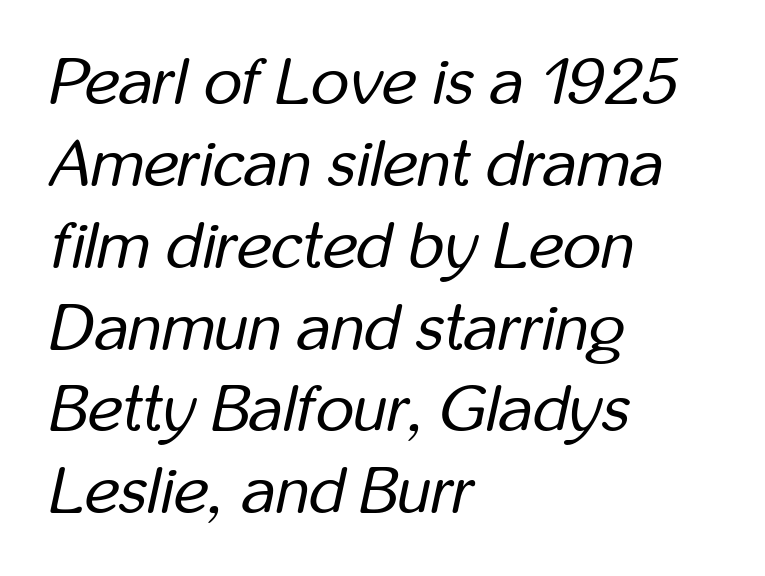
Q: Is the text bold? A: No.
Q: Is the text italic (slanted)? A: Yes, it leans right by about 12 degrees.
Q: Is the text underlined? A: No.
Q: How is the paragraph aligned? A: Left-aligned.
Q: Is the spacing between letters normal or unusually wide? A: Normal.
Q: Width (condensed, normal, or wide)? A: Condensed.
Q: Stroke contrast? A: Low.
Q: x-height? A: Medium.
Q: Monospaced? A: No.
